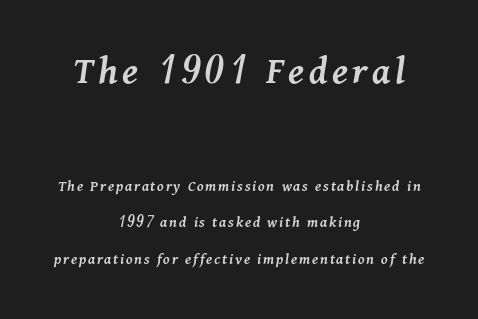
{"italic": "yes", "lean": "right", "slant_degrees": 11, "bold": "semi", "weight": "semibold", "width": "normal", "stroke_contrast": "medium", "x_height": "medium", "monospaced": "no", "underline": "no", "align": "center", "line_spacing": "loose", "line_spacing_ratio": 2.31, "larger_block": "first", "size_ratio": 2.56, "glyph_px": 41}
